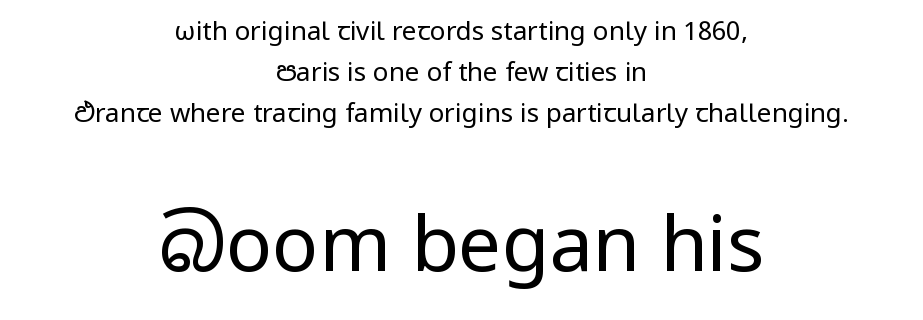
{"serif": "no", "italic": "no", "bold": "no", "weight": "regular", "width": "normal", "stroke_contrast": "low", "x_height": "medium", "monospaced": "no", "underline": "no", "align": "center", "line_spacing": "normal", "line_spacing_ratio": 1.57, "letter_spacing": "normal", "letter_spacing_em": 0.0, "larger_block": "second", "size_ratio": 2.96, "glyph_px": 77}
